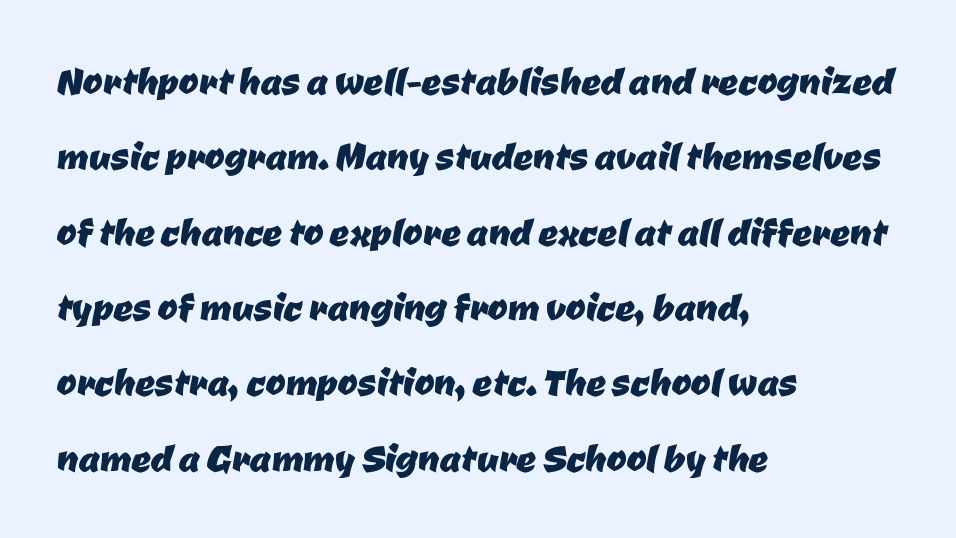
Q: Is the typeface a serif or a sans-serif typeface? A: Sans-serif.
Q: Is the text underlined? A: No.
Q: How is the paragraph aligned? A: Left-aligned.
Q: Is the spacing between letters normal or unusually wide? A: Normal.
Q: Is the spacing between lines tight, normal or loose? A: Normal.
Q: Width (condensed, normal, or wide)? A: Normal.
Q: Stroke contrast? A: Low.
Q: x-height? A: Medium.
Q: Monospaced? A: No.
